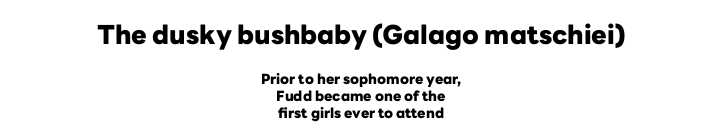
Q: Is the text bold? A: Yes.
Q: Is the text italic (slanted)? A: No, it is upright.
Q: Is the text underlined? A: No.
Q: How is the paragraph aligned? A: Centered.
Q: Is the spacing between letters normal or unusually wide? A: Normal.
Q: Which block of text is set in a larger size, the first (top) or the second (bottom)? A: The first (top) one.
